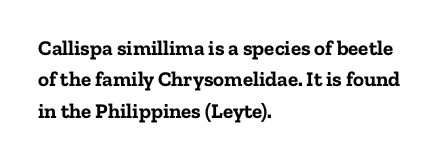
The image shows 21 px bold type, upright; set left-aligned, normal line spacing (1.5x), normal letter spacing, not underlined.
